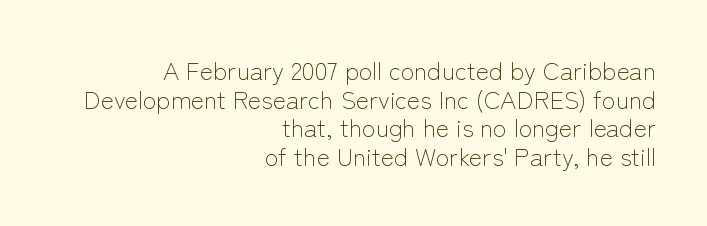
{"italic": "no", "bold": "no", "underline": "no", "align": "right", "line_spacing": "tight", "line_spacing_ratio": 1.15, "letter_spacing": "normal", "letter_spacing_em": 0.0, "glyph_px": 25}
